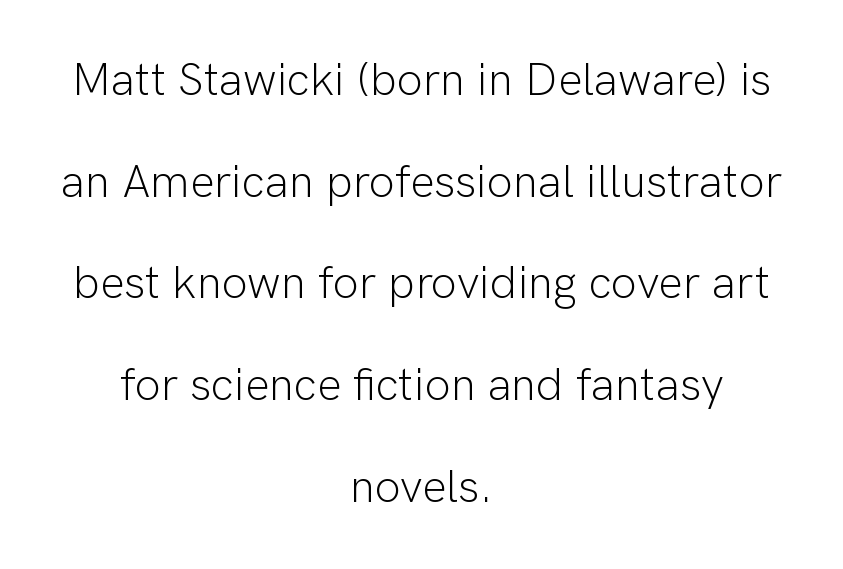
The rendering uses natural spacing where letterforms have individual widths. Is the letter spacing exaggerated? No — it looks like the ordinary default. Designer's note — italics off, roman on. Observe the absence of serifs on each vertical stroke in this sample.
